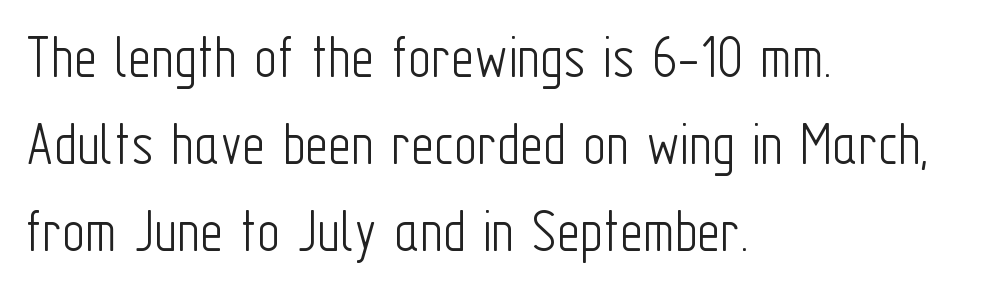
Q: Is the text bold? A: No.
Q: Is the text italic (slanted)? A: No, it is upright.
Q: Is the typeface a serif or a sans-serif typeface? A: Sans-serif.
Q: Is the text underlined? A: No.
Q: How is the paragraph aligned? A: Left-aligned.
Q: Is the spacing between letters normal or unusually wide? A: Normal.
Q: Is the spacing between lines tight, normal or loose? A: Normal.
Q: Width (condensed, normal, or wide)? A: Condensed.
Q: Stroke contrast? A: Low.
Q: x-height? A: Medium.
Q: Monospaced? A: No.
